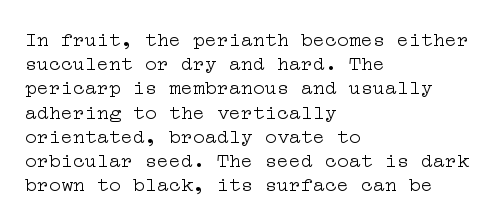
The image shows 20 px text type, upright; set left-aligned, line spacing 1.21x, normal letter spacing, not underlined.
